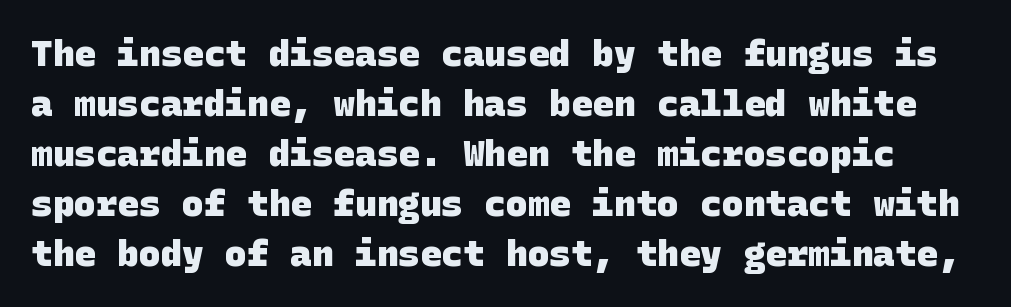
To sum up the face: it is a sans, with no serifs. Honestly, the letter spacing is just normal — you wouldn't notice it. A normal amount of white space separates one row of letters from the next. This rendering features lettering with no underline. Students, this is bold: see how much ink each stroke carries.
